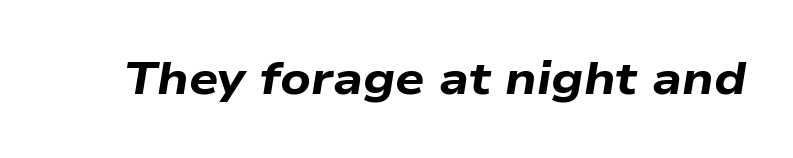
Q: Is the text bold? A: Yes.
Q: Is the text italic (slanted)? A: Yes, it leans right by about 9 degrees.
Q: Is the text underlined? A: No.
Q: Is the spacing between letters normal or unusually wide? A: Normal.
Q: Width (condensed, normal, or wide)? A: Wide.
Q: Stroke contrast? A: Low.
Q: x-height? A: Medium.
Q: Monospaced? A: No.
